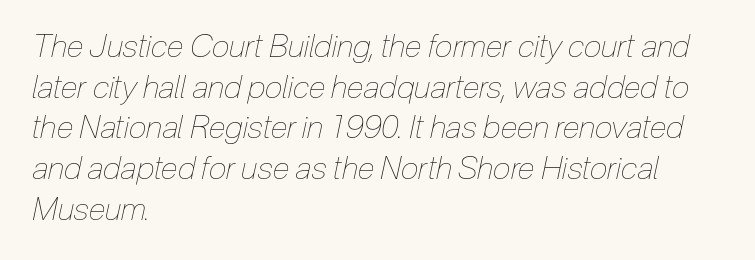
The image shows 32 px thin, condensed type, italic (leaning right); set left-aligned, normal line spacing (1.27x), normal letter spacing, not underlined; low stroke contrast and a medium x-height.
